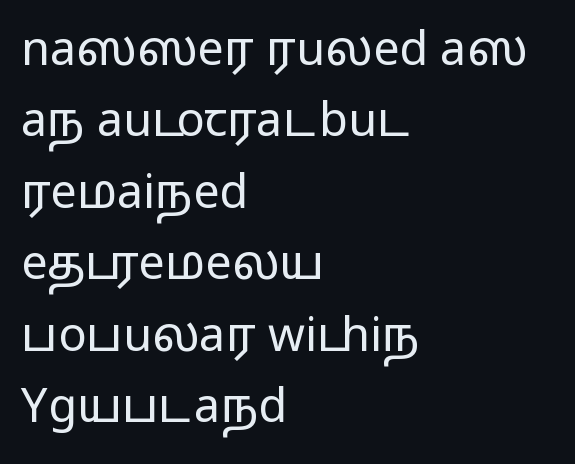
The image shows 47 px regular-weight, wide sans-serif type, upright; set left-aligned, normal line spacing (1.52x), normal letter spacing, not underlined; low stroke contrast and a medium x-height.
